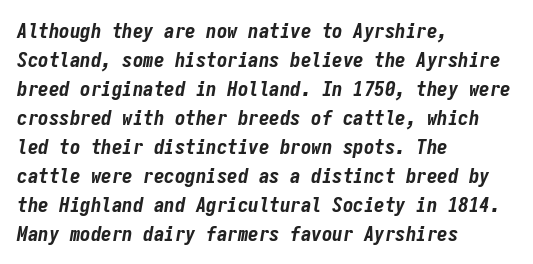
The space directly below the letters is spotless. Each glyph is drawn with heavy, bold strokes. An italicized treatment has been applied to the whole sample. The lines sit at an ordinary, default distance from one another. Letter spacing: default. One-word summary of the alignment: left.
